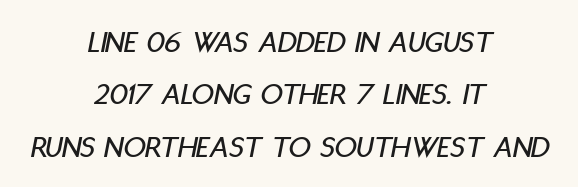
Q: Is the text italic (slanted)? A: Yes, it leans right by about 11 degrees.
Q: Is the text underlined? A: No.
Q: How is the paragraph aligned? A: Centered.
Q: Is the spacing between letters normal or unusually wide? A: Normal.
Q: Is the spacing between lines tight, normal or loose? A: Normal.
Q: Width (condensed, normal, or wide)? A: Condensed.
Q: Stroke contrast? A: Low.
Q: x-height? A: Large.
Q: Monospaced? A: No.
